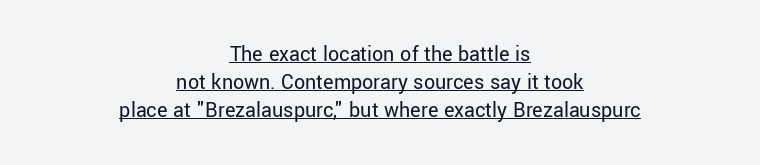
Q: Is the text bold? A: No.
Q: Is the text italic (slanted)? A: No, it is upright.
Q: Is the text underlined? A: Yes.
Q: How is the paragraph aligned? A: Centered.
Q: Is the spacing between letters normal or unusually wide? A: Normal.
Q: Is the spacing between lines tight, normal or loose? A: Normal.
